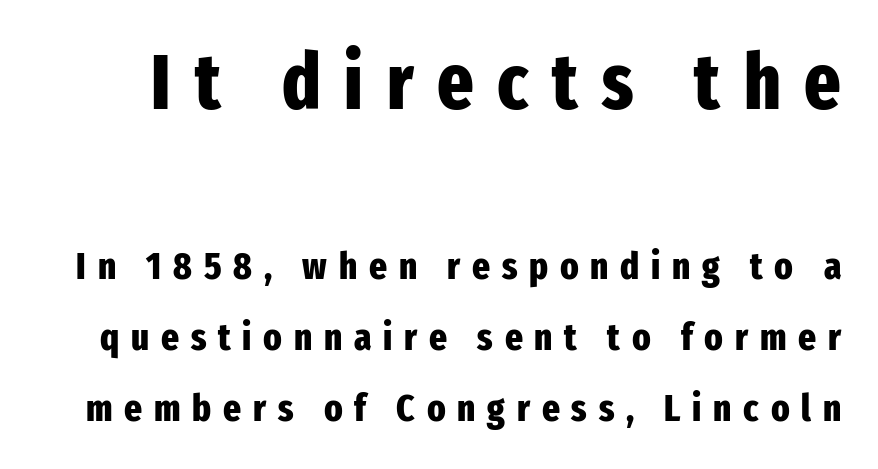
Q: Is the text bold? A: Yes.
Q: Is the text italic (slanted)? A: No, it is upright.
Q: Is the typeface a serif or a sans-serif typeface? A: Sans-serif.
Q: Is the text underlined? A: No.
Q: Is the spacing between letters normal or unusually wide? A: Unusually wide.
Q: Which block of text is set in a larger size, the first (top) or the second (bottom)? A: The first (top) one.
Q: Width (condensed, normal, or wide)? A: Condensed.
Q: Stroke contrast? A: Low.
Q: x-height? A: Medium.
Q: Monospaced? A: No.
